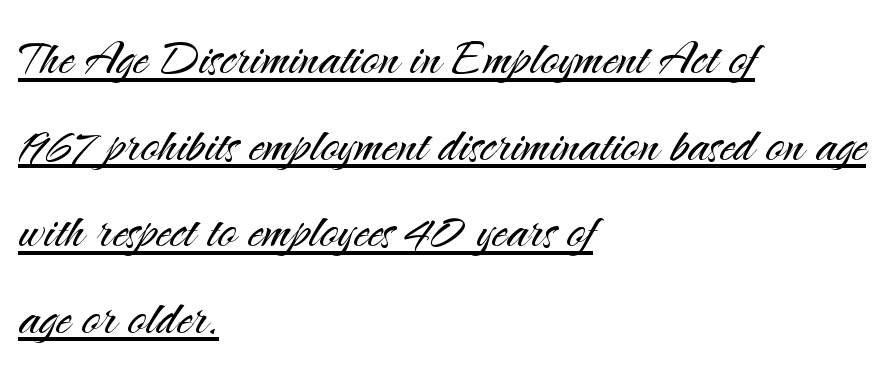
The image shows 61 px light sans-serif type; set left-aligned, normal line spacing (1.42x), normal letter spacing, underlined; medium stroke contrast and a small x-height.
